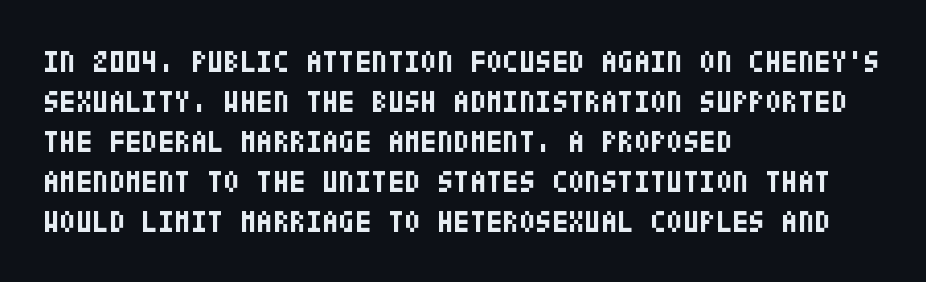
Decoration check: the copy has no underline. The leading is moderate, giving the passage an even texture. You could call the tracking neutral — neither tight nor loose. Stroke terminals: plain, sans-serif. Posture: straight, roman, zero tilt.
